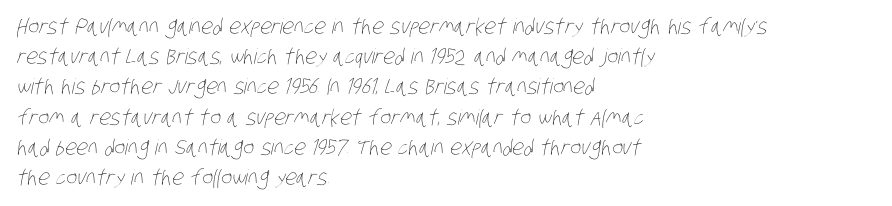
Q: Is the text bold? A: No.
Q: Is the text underlined? A: No.
Q: How is the paragraph aligned? A: Left-aligned.
Q: Is the spacing between letters normal or unusually wide? A: Normal.
Q: Is the spacing between lines tight, normal or loose? A: Normal.
